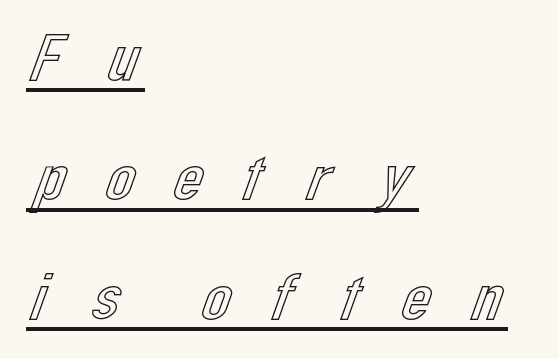
{"width": "normal", "x_height": "medium", "monospaced": "no", "underline": "yes", "align": "left", "line_spacing_ratio": 1.78, "letter_spacing": "wide", "letter_spacing_em": 0.48, "glyph_px": 67}
